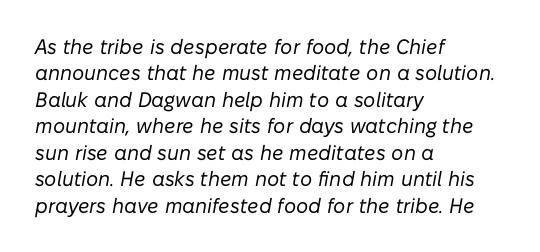
Between one letter and the next there's only the usual sliver of space. Caption: face not bold, strokes unweighted. The words here are not underlined. Where is the straight margin? On the left. The letters are slanted; this is an italic face. Regarding leading, the lines here are spaced in the standard way.
